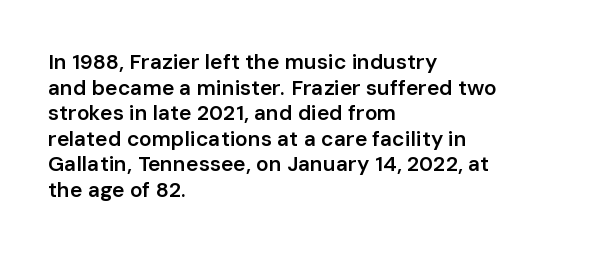
Nobody drew a line under any word here. The letters stand straight up with perfectly vertical stems. Emphasis by weight is partial: semibold. Nobody touched the tracking dial on this one. Compared with a centered layout, this one pins lines to the left instead.
